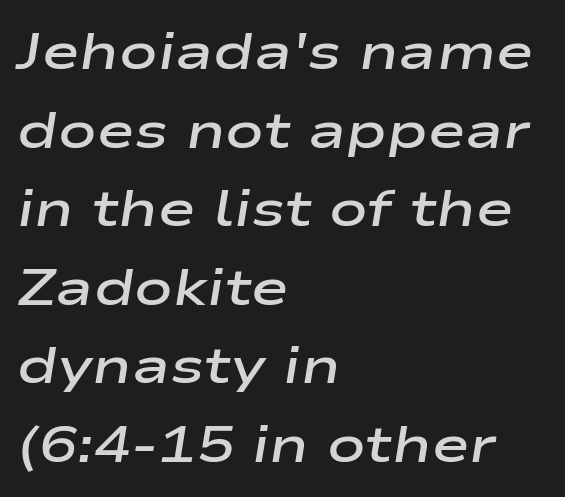
Stems and bowls a touch heavier than normal — semibold. Slanted lettering throughout. Descenders hang freely into open space. A student would call this left alignment; a typographer would say flush left, rag right.
